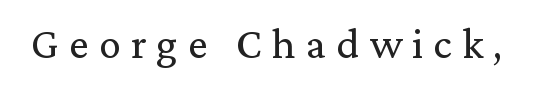
The image shows 44 px regular-weight serif type, upright; set unusually wide letter spacing (+0.23 em), not underlined; medium stroke contrast and a medium x-height.
